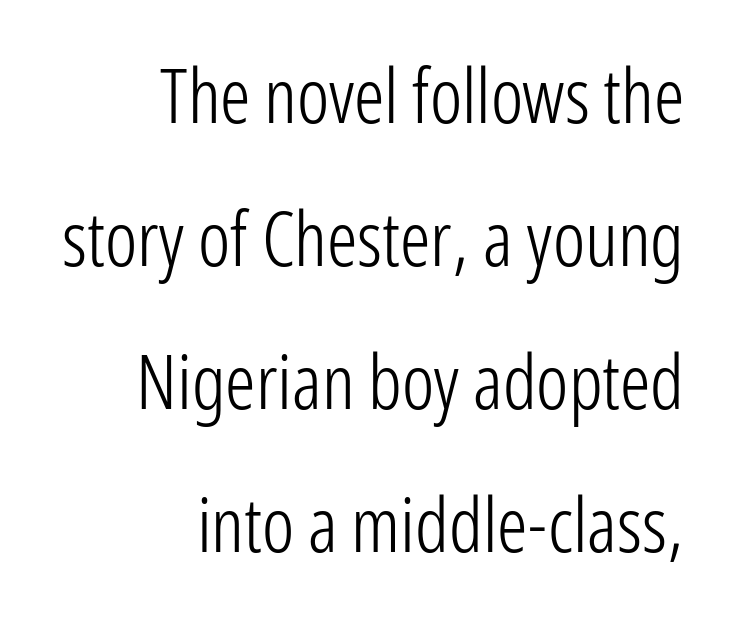
Q: Is the text bold? A: No.
Q: Is the text italic (slanted)? A: No, it is upright.
Q: Is the typeface a serif or a sans-serif typeface? A: Sans-serif.
Q: Is the text underlined? A: No.
Q: How is the paragraph aligned? A: Right-aligned.
Q: Is the spacing between letters normal or unusually wide? A: Normal.
Q: Width (condensed, normal, or wide)? A: Condensed.
Q: Stroke contrast? A: Low.
Q: x-height? A: Medium.
Q: Monospaced? A: No.
